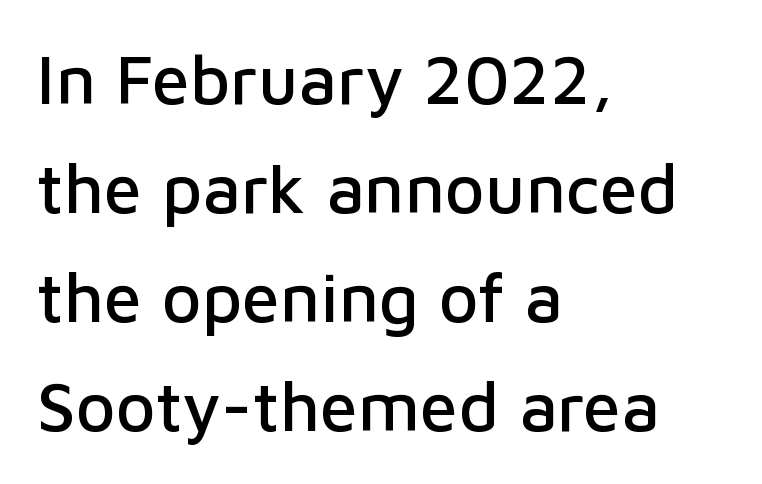
{"serif": "no", "italic": "no", "width": "normal", "stroke_contrast": "low", "x_height": "medium", "monospaced": "no", "underline": "no", "align": "left", "line_spacing": "normal", "line_spacing_ratio": 1.58, "letter_spacing": "normal", "letter_spacing_em": 0.0, "glyph_px": 69}
